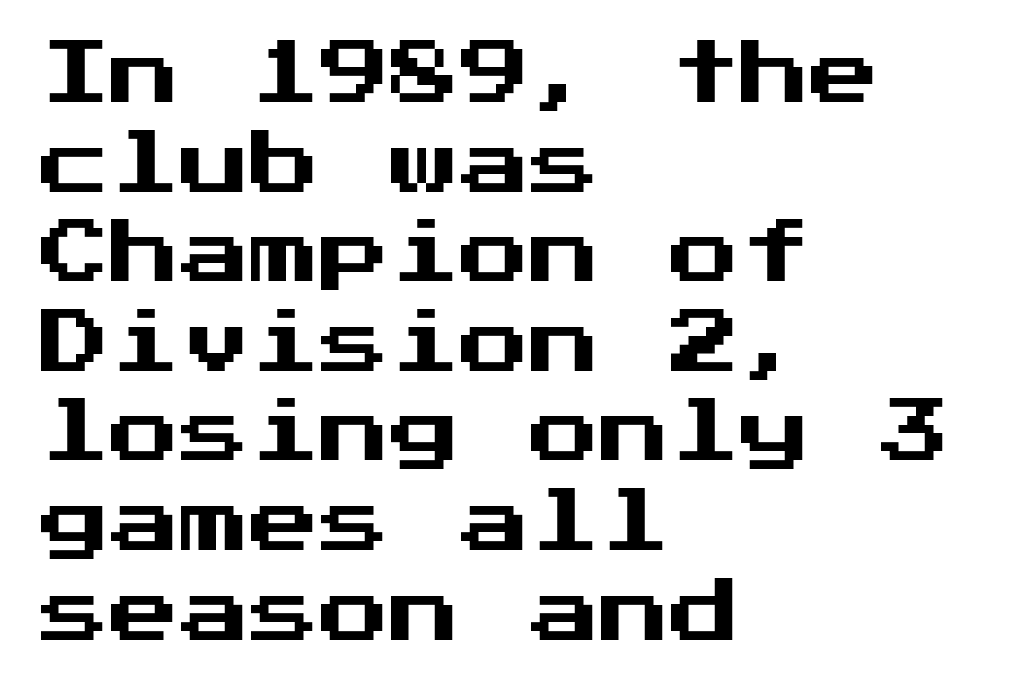
Q: Is the text italic (slanted)? A: No, it is upright.
Q: Is the typeface a serif or a sans-serif typeface? A: Sans-serif.
Q: Is the text underlined? A: No.
Q: How is the paragraph aligned? A: Left-aligned.
Q: Is the spacing between letters normal or unusually wide? A: Normal.
Q: Is the spacing between lines tight, normal or loose? A: Normal.
Q: Width (condensed, normal, or wide)? A: Normal.
Q: Stroke contrast? A: Medium.
Q: x-height? A: Medium.
